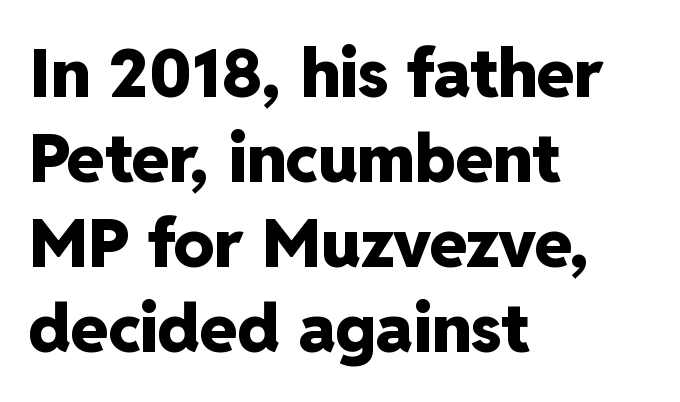
{"serif": "no", "italic": "no", "bold": "yes", "weight": "heavy", "width": "normal", "stroke_contrast": "low", "x_height": "medium", "monospaced": "no", "underline": "no", "align": "left", "line_spacing": "normal", "line_spacing_ratio": 1.27, "letter_spacing": "normal", "letter_spacing_em": 0.0, "glyph_px": 67}
